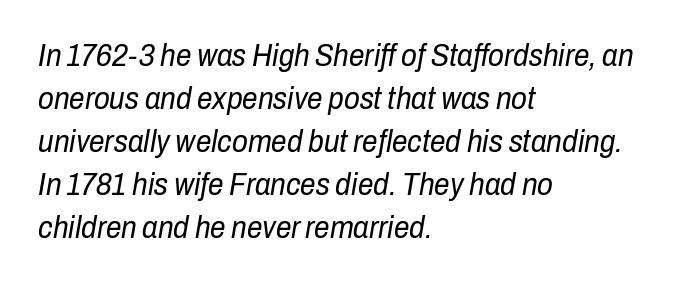
The image shows 31 px regular-weight, condensed type, italic (leaning right); set left-aligned, normal line spacing (1.39x), normal letter spacing, not underlined; low stroke contrast and a medium x-height.
